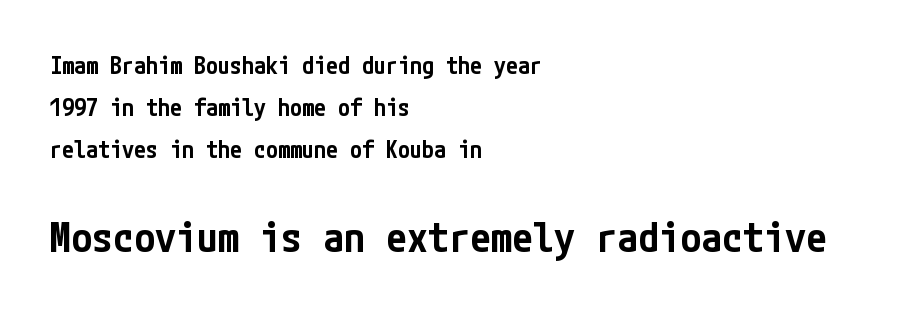
Q: Is the text bold? A: Semi-bold.
Q: Is the text italic (slanted)? A: No, it is upright.
Q: Is the typeface a serif or a sans-serif typeface? A: Sans-serif.
Q: Is the text underlined? A: No.
Q: How is the paragraph aligned? A: Left-aligned.
Q: Is the spacing between letters normal or unusually wide? A: Normal.
Q: Which block of text is set in a larger size, the first (top) or the second (bottom)? A: The second (bottom) one.
Q: Width (condensed, normal, or wide)? A: Condensed.
Q: Stroke contrast? A: Low.
Q: x-height? A: Medium.
